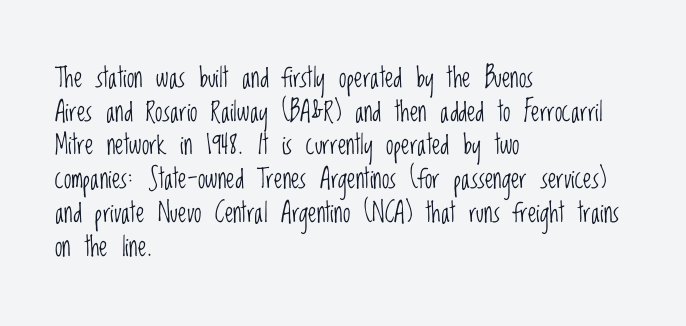
Whoever set this chose a conventional vertical rhythm. Each stroke keeps to a modest, everyday thickness or less. Is there any slant? The stems are plumb. Any mark beneath the type? The region is blank. Horizontal alignment here is leftward, the default for most running prose.
